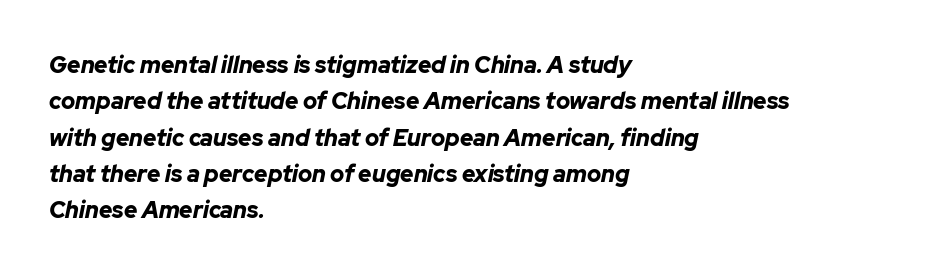
The image shows 23 px bold type, italic (leaning right); set left-aligned, normal line spacing (1.58x), normal letter spacing, not underlined.
